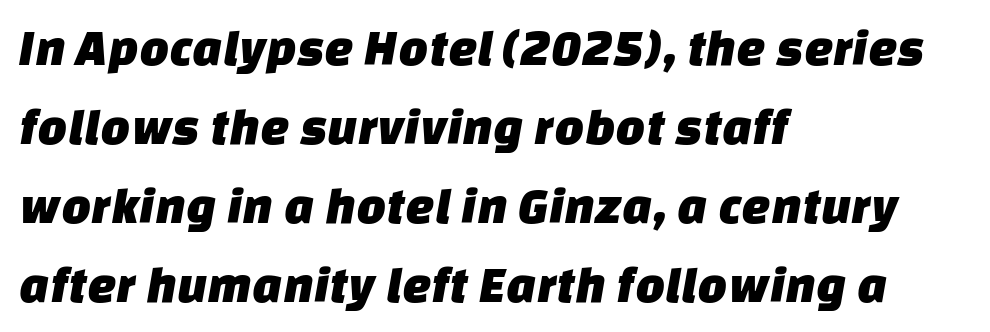
{"serif": "no", "width": "normal", "stroke_contrast": "low", "x_height": "large", "monospaced": "no", "underline": "no", "align": "left", "line_spacing": "normal", "line_spacing_ratio": 1.52, "letter_spacing": "normal", "letter_spacing_em": 0.0, "glyph_px": 52}
